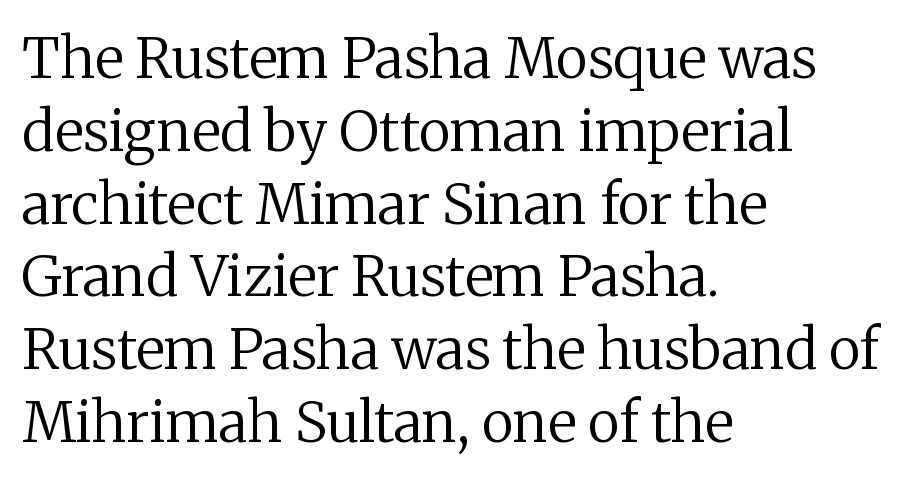
{"serif": "yes", "italic": "no", "bold": "no", "weight": "regular", "width": "normal", "stroke_contrast": "medium", "x_height": "medium", "monospaced": "no", "underline": "no", "align": "left", "line_spacing": "normal", "line_spacing_ratio": 1.3, "letter_spacing": "normal", "letter_spacing_em": 0.0, "glyph_px": 56}
